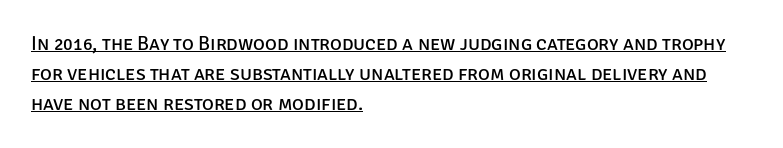
Q: Is the text bold? A: No.
Q: Is the text italic (slanted)? A: No, it is upright.
Q: Is the text underlined? A: Yes.
Q: How is the paragraph aligned? A: Left-aligned.
Q: Is the spacing between letters normal or unusually wide? A: Normal.
Q: Is the spacing between lines tight, normal or loose? A: Normal.
